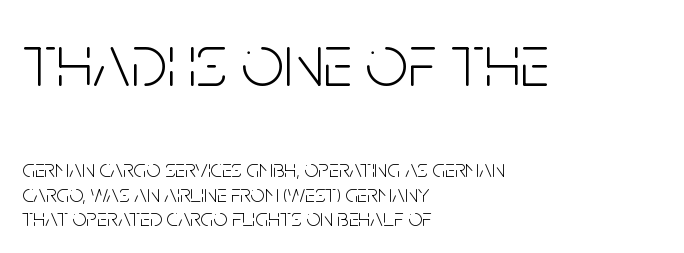
Weight: in the light-to-regular range. The zone under the glyphs is completely vacant. You could not count columns in this text — the font is proportionally spaced. Rendered with straight, roman letterforms.
